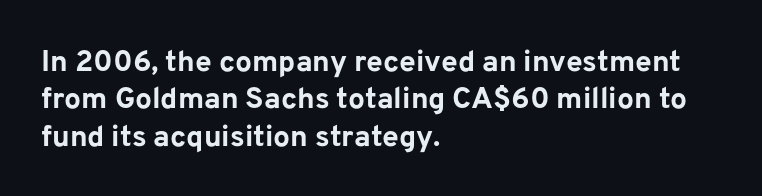
The image shows 30 px bold sans-serif type, upright; set left-aligned, normal line spacing (1.25x), normal letter spacing, not underlined; low stroke contrast and a medium x-height.
